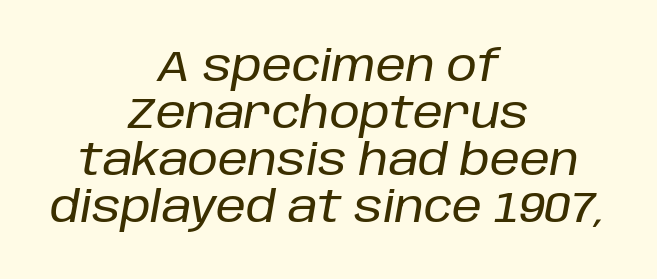
The image shows 43 px text type, italic (leaning right); set centered, tight line spacing (1.09x), normal letter spacing, not underlined; low stroke contrast and a large x-height.
